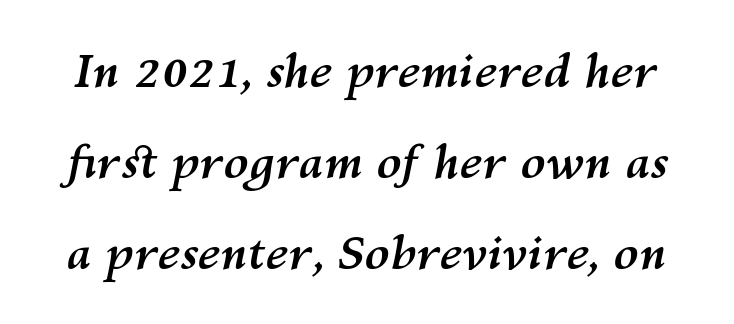
The line-height multiplier appears high, well above default. The letters are bold, with thick, heavy strokes. Slanted lettering throughout. Check under the words: just untouched page. Each letter keeps its own natural width here, so spacing adapts to shape.
